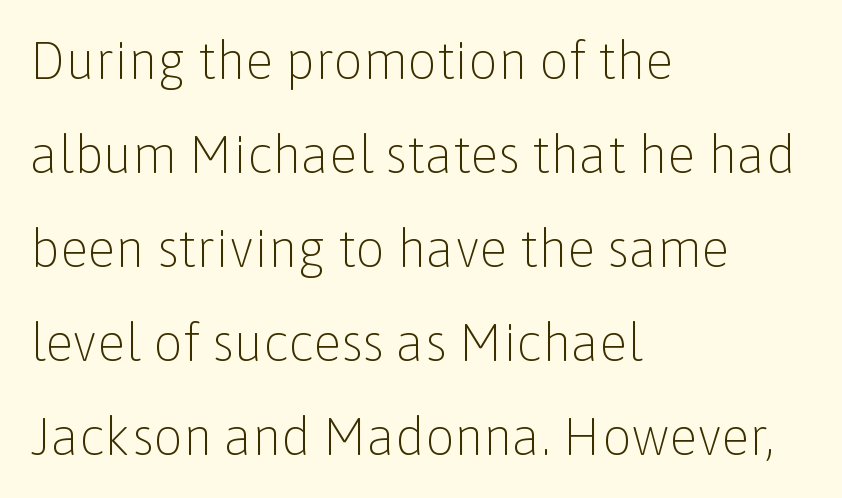
Q: Is the text bold? A: No.
Q: Is the text italic (slanted)? A: No, it is upright.
Q: Is the typeface a serif or a sans-serif typeface? A: Sans-serif.
Q: Is the text underlined? A: No.
Q: How is the paragraph aligned? A: Left-aligned.
Q: Is the spacing between letters normal or unusually wide? A: Normal.
Q: Width (condensed, normal, or wide)? A: Normal.
Q: Stroke contrast? A: Low.
Q: x-height? A: Medium.
Q: Monospaced? A: No.
